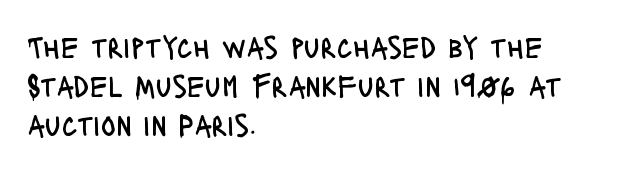
The image shows 31 px regular-weight, condensed sans-serif type, upright; set left-aligned, normal line spacing (1.26x), normal letter spacing, not underlined; low stroke contrast and a large x-height.
